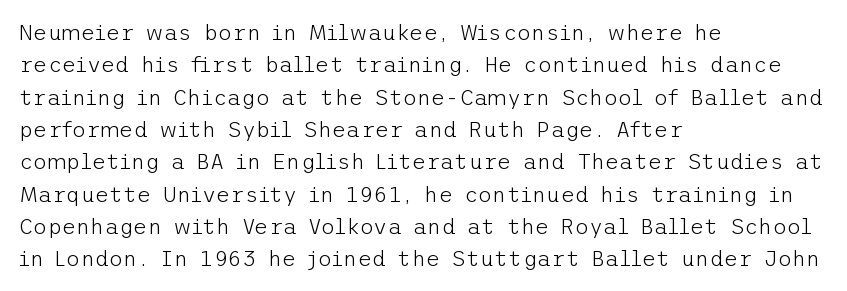
The image shows 22 px text type, upright; set left-aligned, normal line spacing (1.47x), normal letter spacing, not underlined.
